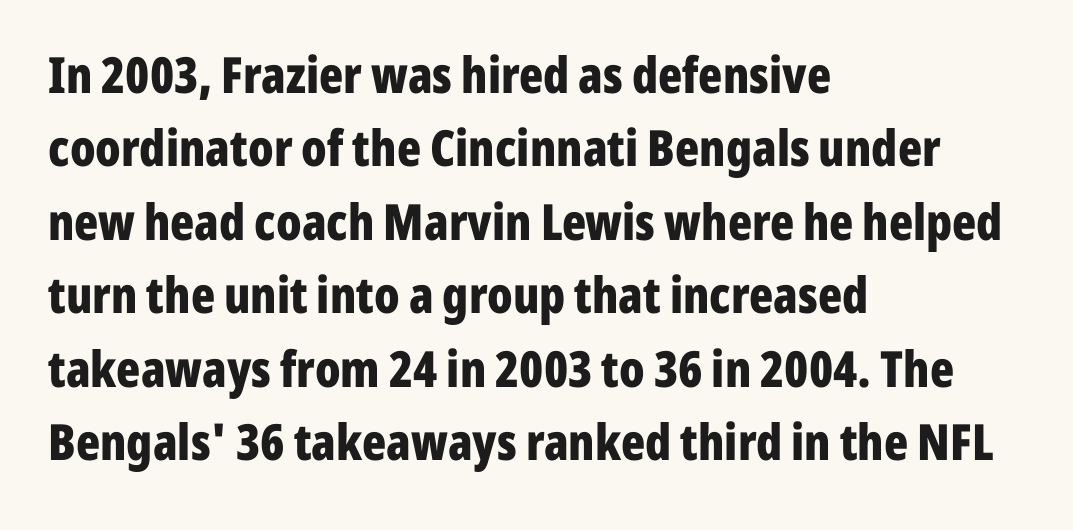
Q: Is the text bold? A: Yes.
Q: Is the text italic (slanted)? A: No, it is upright.
Q: Is the typeface a serif or a sans-serif typeface? A: Sans-serif.
Q: Is the text underlined? A: No.
Q: How is the paragraph aligned? A: Left-aligned.
Q: Is the spacing between letters normal or unusually wide? A: Normal.
Q: Is the spacing between lines tight, normal or loose? A: Normal.
Q: Width (condensed, normal, or wide)? A: Condensed.
Q: Stroke contrast? A: Low.
Q: x-height? A: Medium.
Q: Monospaced? A: No.
